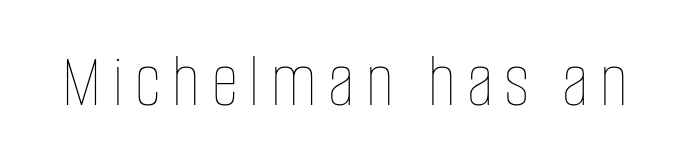
The image shows 78 px thin, condensed type, upright; set not underlined; low stroke contrast and a large x-height.
